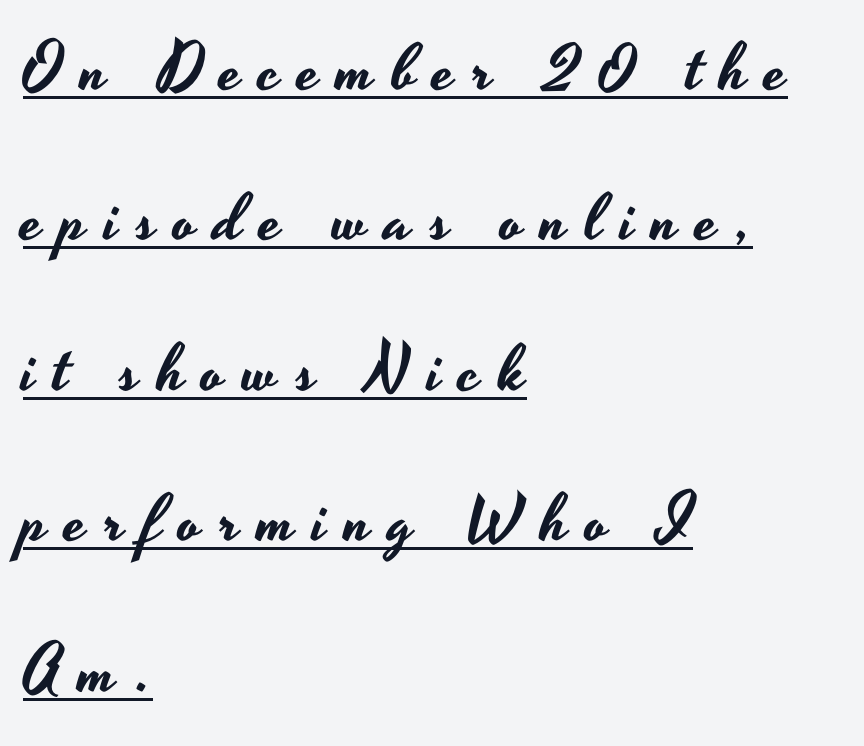
Q: Is the text italic (slanted)? A: Yes.
Q: Is the typeface a serif or a sans-serif typeface? A: Sans-serif.
Q: Is the text underlined? A: Yes.
Q: How is the paragraph aligned? A: Left-aligned.
Q: Is the spacing between letters normal or unusually wide? A: Unusually wide.
Q: Is the spacing between lines tight, normal or loose? A: Loose.
Q: Width (condensed, normal, or wide)? A: Wide.
Q: Stroke contrast? A: Low.
Q: x-height? A: Small.
Q: Monospaced? A: No.
